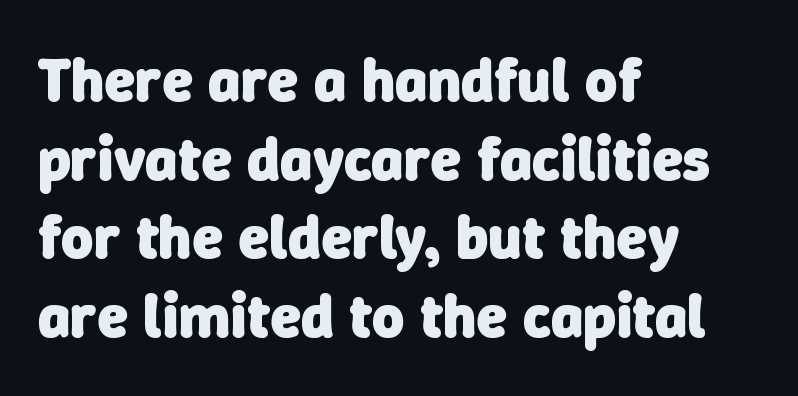
{"serif": "no", "bold": "yes", "weight": "heavy", "width": "normal", "stroke_contrast": "low", "x_height": "medium", "monospaced": "no", "underline": "no", "align": "left", "line_spacing": "normal", "line_spacing_ratio": 1.27, "letter_spacing": "normal", "letter_spacing_em": 0.0, "glyph_px": 62}
